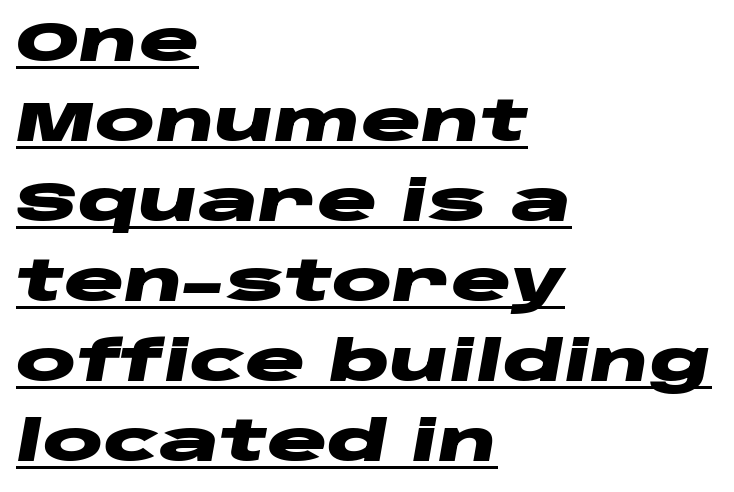
The image shows 56 px heavy, wide type, italic (leaning right); set left-aligned, normal line spacing (1.43x), normal letter spacing, underlined; low stroke contrast and a large x-height.
